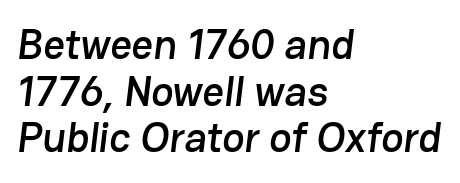
The image shows 42 px sans-serif type; set left-aligned, tight line spacing (1.11x), normal letter spacing, not underlined; low stroke contrast and a medium x-height.
